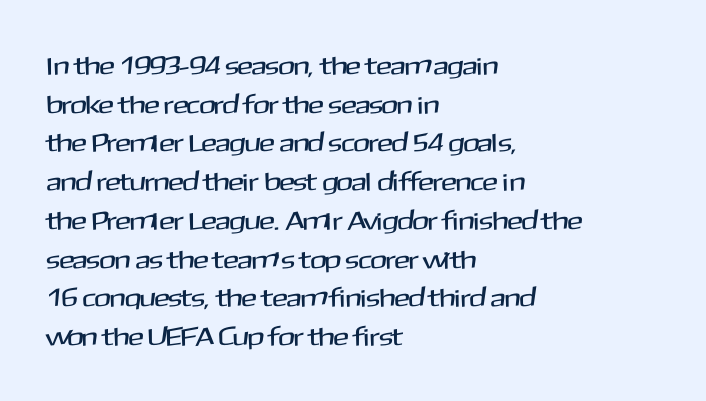
{"italic": "no", "underline": "no", "align": "left", "line_spacing": "normal", "line_spacing_ratio": 1.49, "letter_spacing": "normal", "letter_spacing_em": 0.0, "glyph_px": 26}
